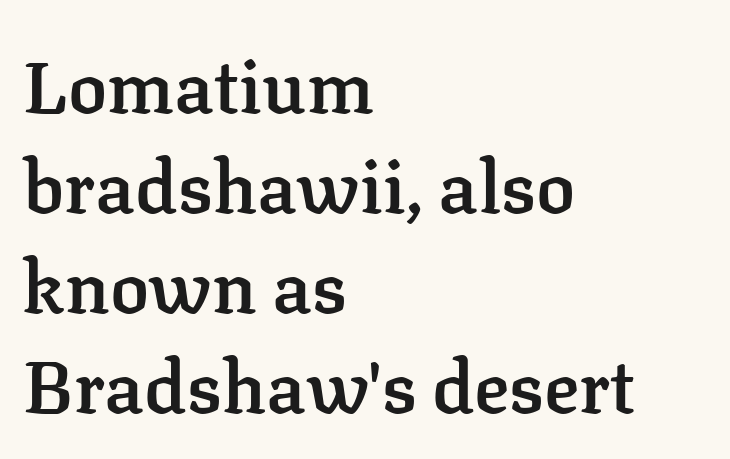
The image shows 73 px semibold serif type, upright; set left-aligned, normal line spacing (1.37x), normal letter spacing, not underlined; low stroke contrast and a medium x-height.
